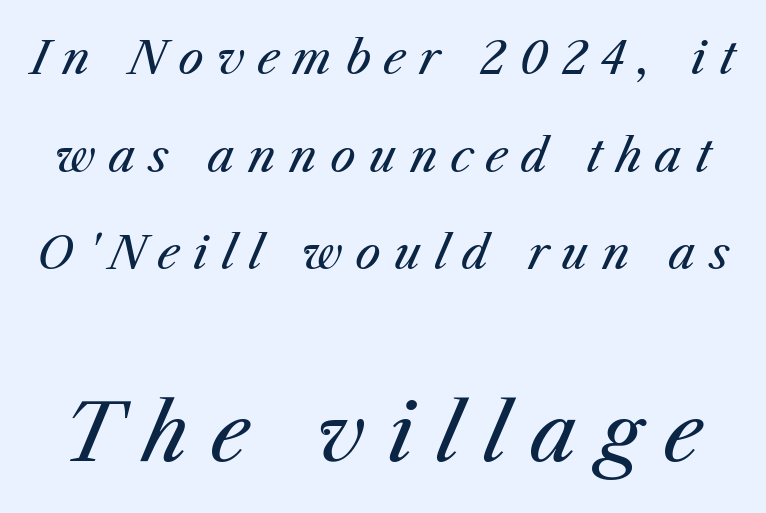
The image shows 78 px regular-weight type, italic (leaning right); set loose line spacing (2.17x), unusually wide letter spacing (+0.29 em), not underlined; the second (bottom) block is 1.73x larger; medium stroke contrast and a medium x-height.
